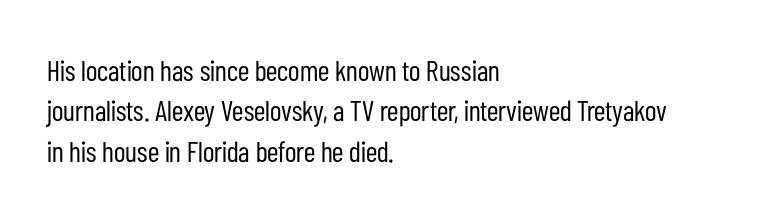
Q: Is the text bold? A: No.
Q: Is the text italic (slanted)? A: No, it is upright.
Q: Is the typeface a serif or a sans-serif typeface? A: Sans-serif.
Q: Is the text underlined? A: No.
Q: How is the paragraph aligned? A: Left-aligned.
Q: Is the spacing between letters normal or unusually wide? A: Normal.
Q: Is the spacing between lines tight, normal or loose? A: Normal.
Q: Width (condensed, normal, or wide)? A: Condensed.
Q: Stroke contrast? A: Low.
Q: x-height? A: Medium.
Q: Monospaced? A: No.
